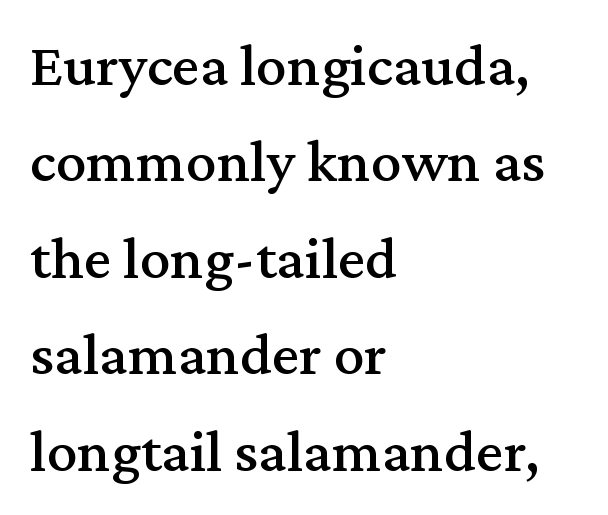
Q: Is the text italic (slanted)? A: No, it is upright.
Q: Is the typeface a serif or a sans-serif typeface? A: Serif.
Q: Is the text underlined? A: No.
Q: How is the paragraph aligned? A: Left-aligned.
Q: Is the spacing between letters normal or unusually wide? A: Normal.
Q: Is the spacing between lines tight, normal or loose? A: Normal.
Q: Width (condensed, normal, or wide)? A: Normal.
Q: Stroke contrast? A: Medium.
Q: x-height? A: Medium.
Q: Monospaced? A: No.
